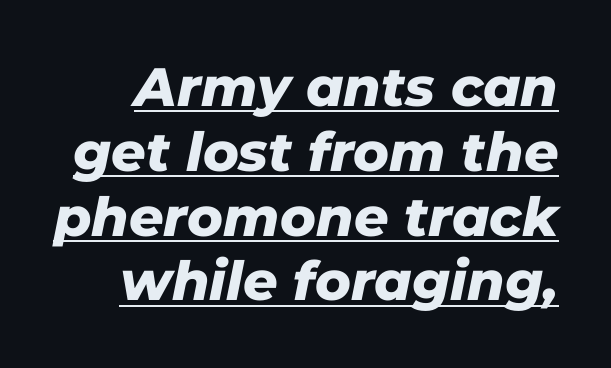
The typesetter has applied underlining to the passage shown. The letters advance in unequal steps, a hallmark of proportional type. What weight is shown? A full bold with thick strokes. Designer's note — italics engaged.
